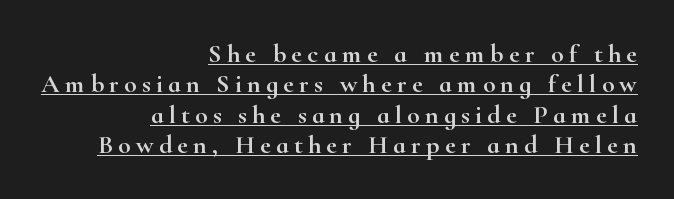
The rendering uses the underline text-decoration. Students, note that the glyphs here are deliberately spaced far apart. Compared with a flush-left layout, this one pins lines to the opposite, right side. Every character sits straight up, as roman type does.
